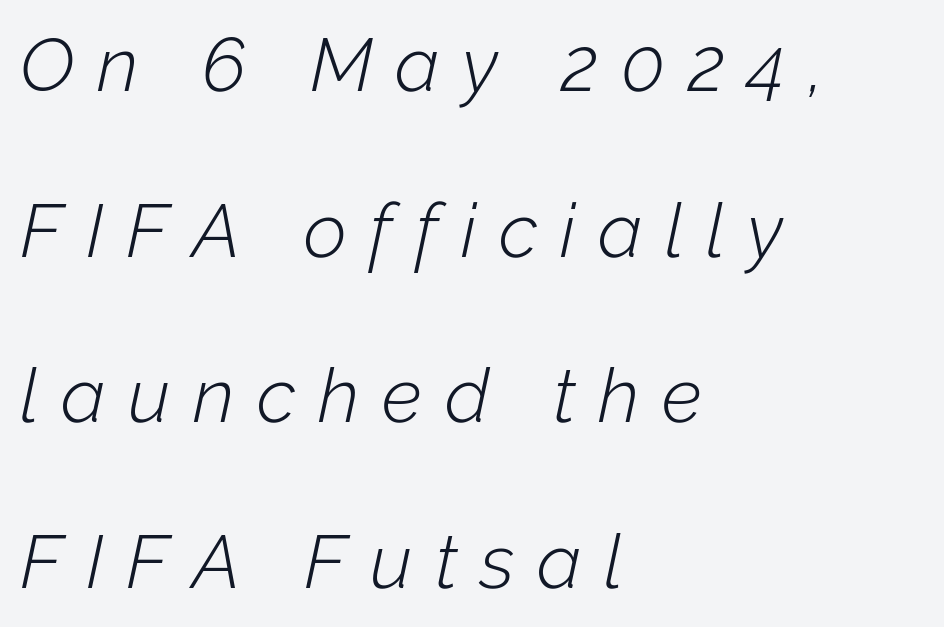
The image shows 75 px light type, italic (leaning right); set left-aligned, loose line spacing (2.21x), unusually wide letter spacing (+0.3 em), not underlined; low stroke contrast and a medium x-height.
